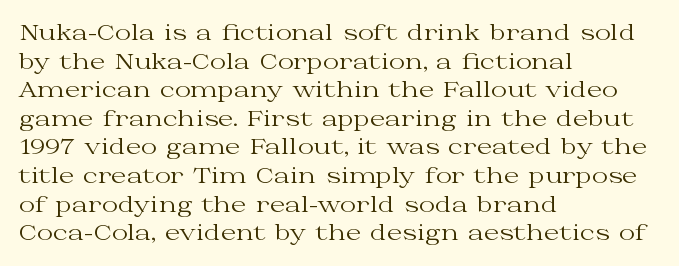
Check the space under the baseline: it is left empty. Characters follow at the spacing the type designer built in. These glyphs show unthickened strokes, regular width or finer. This is the regular roman posture of the typeface. A typesetter would call this leading conventional body-copy spacing. The compositor pushed each line to the left boundary.
